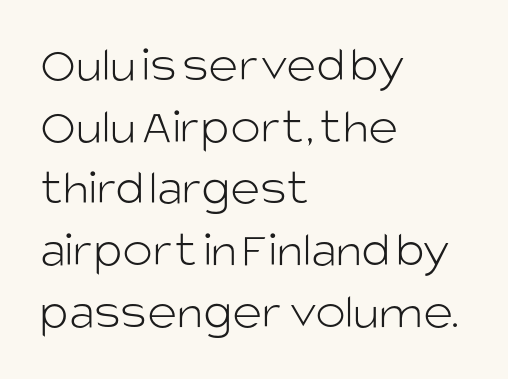
Q: Is the text bold? A: No.
Q: Is the text italic (slanted)? A: No, it is upright.
Q: Is the typeface a serif or a sans-serif typeface? A: Sans-serif.
Q: Is the text underlined? A: No.
Q: How is the paragraph aligned? A: Left-aligned.
Q: Is the spacing between letters normal or unusually wide? A: Normal.
Q: Width (condensed, normal, or wide)? A: Normal.
Q: Stroke contrast? A: Low.
Q: x-height? A: Large.
Q: Monospaced? A: No.
